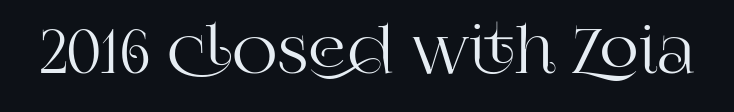
Honestly, the letter spacing is just normal — you wouldn't notice it. Each letter keeps its own natural width here, so spacing adapts to shape. Serifs: yes, visible at the terminals of the letterforms. Just letters on the line, the space beneath them empty. Nope, not italic — everything's standing straight.
